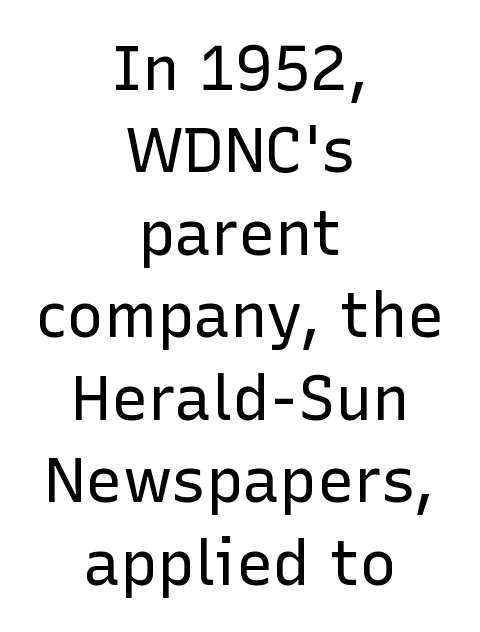
Visually the block forms a symmetrical silhouette, jagged on both flanks. The font is comparable to plain body text, perhaps lighter. The line-height multiplier appears to be the usual default. This sample uses a sans-serif face. What stands out about the letter spacing? Nothing — it is the standard amount.
